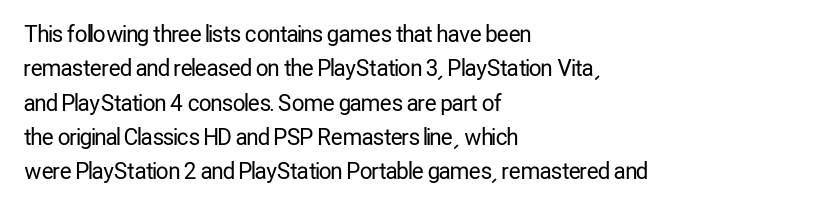
Q: Is the text bold? A: No.
Q: Is the text italic (slanted)? A: No, it is upright.
Q: Is the text underlined? A: No.
Q: How is the paragraph aligned? A: Left-aligned.
Q: Is the spacing between letters normal or unusually wide? A: Normal.
Q: Is the spacing between lines tight, normal or loose? A: Normal.
